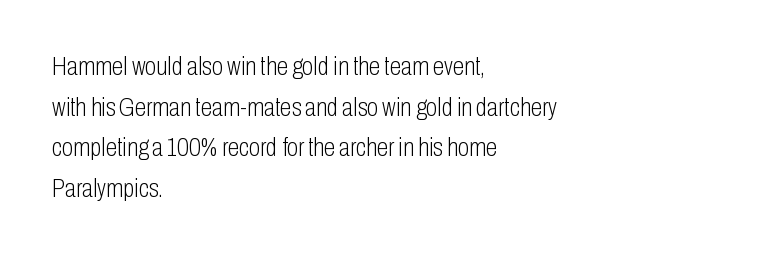
The zone under the glyphs is completely vacant. Letters have the restrained weight of plain body copy at most. Line beginnings align vertically; line endings do not. The gaps between neighbouring characters are ordinary and unremarkable.
